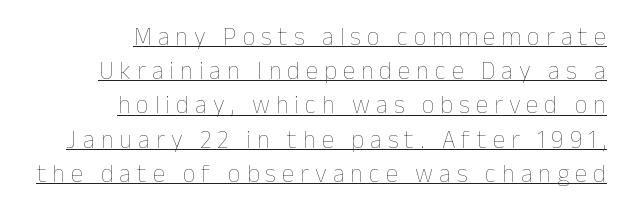
Q: Is the text bold? A: No.
Q: Is the text italic (slanted)? A: No, it is upright.
Q: Is the text underlined? A: Yes.
Q: How is the paragraph aligned? A: Right-aligned.
Q: Is the spacing between letters normal or unusually wide? A: Unusually wide.
Q: Is the spacing between lines tight, normal or loose? A: Normal.
